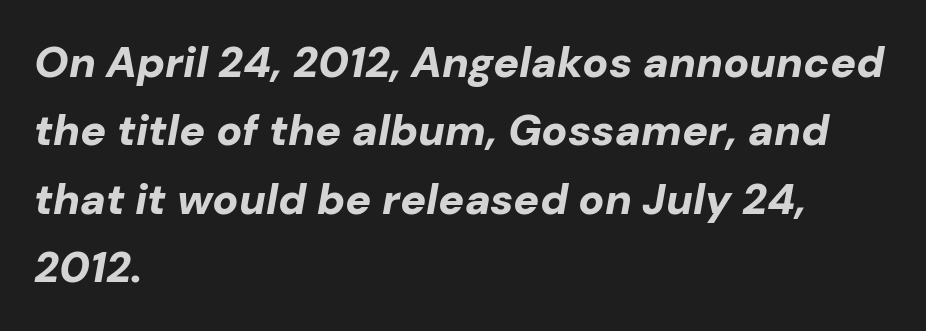
The image shows 43 px bold type, italic (leaning right); set left-aligned, normal line spacing (1.59x), normal letter spacing, not underlined; low stroke contrast and a medium x-height.
